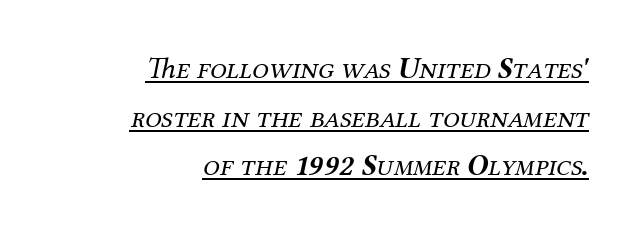
The image shows 30 px regular-weight serif type, italic (leaning right); set right-aligned, normal line spacing (1.62x), normal letter spacing, underlined; medium stroke contrast and a medium x-height.
